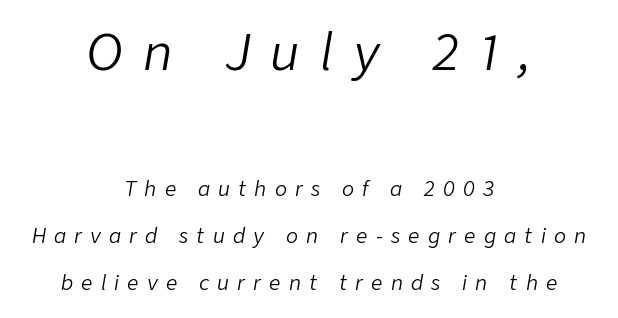
Q: Is the text bold? A: No.
Q: Is the text italic (slanted)? A: Yes, it leans right by about 9 degrees.
Q: Is the text underlined? A: No.
Q: How is the paragraph aligned? A: Centered.
Q: Is the spacing between letters normal or unusually wide? A: Unusually wide.
Q: Is the spacing between lines tight, normal or loose? A: Loose.
Q: Which block of text is set in a larger size, the first (top) or the second (bottom)? A: The first (top) one.
Q: Width (condensed, normal, or wide)? A: Normal.
Q: Stroke contrast? A: Low.
Q: x-height? A: Medium.
Q: Monospaced? A: No.
